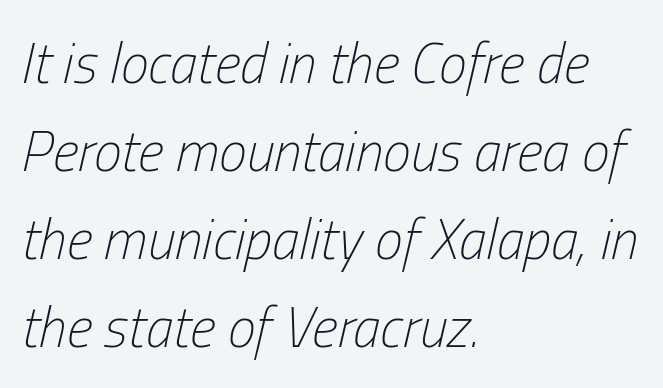
The image shows 56 px light, condensed type, italic (leaning right); set left-aligned, normal line spacing (1.57x), normal letter spacing, not underlined; low stroke contrast and a medium x-height.
